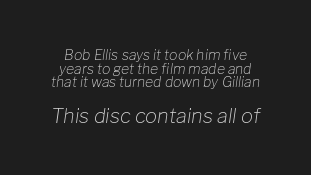
The glyphs are unaccompanied by any horizontal stroke below them. In this sample the second text group is rendered at the bigger scale. Compared with typical paragraphs, the rows here are closer together. Compared with ordinary roman type, these characters are visibly tilted.
